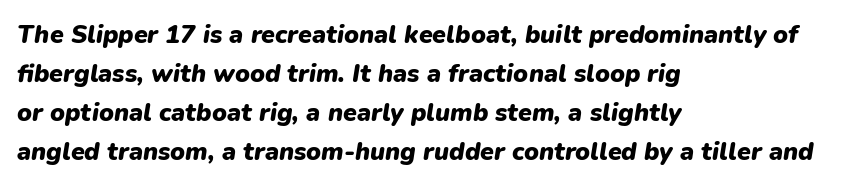
The image shows 25 px bold type, italic (leaning right); set left-aligned, normal line spacing (1.56x), normal letter spacing, not underlined.
